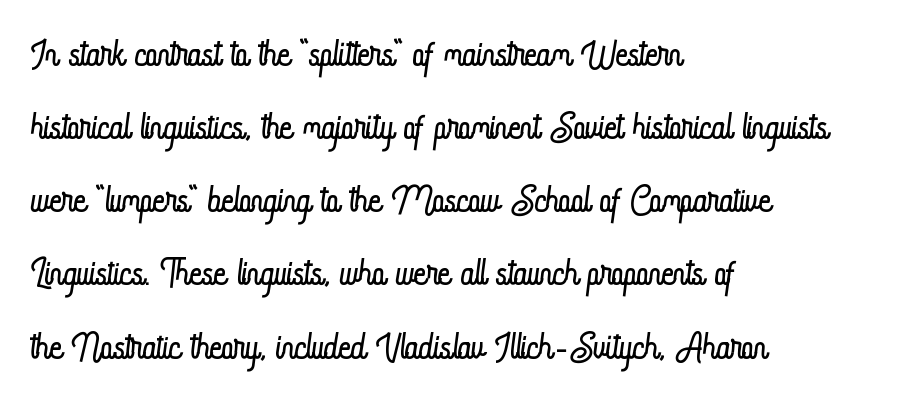
{"bold": "no", "weight": "light", "width": "condensed", "stroke_contrast": "low", "x_height": "small", "monospaced": "no", "underline": "no", "align": "left", "line_spacing": "normal", "line_spacing_ratio": 1.38, "letter_spacing": "normal", "letter_spacing_em": 0.0, "glyph_px": 53}
